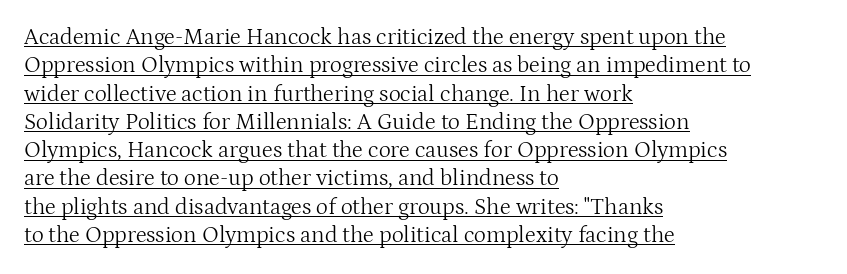
The image shows 23 px text type, upright; set left-aligned, line spacing 1.23x, normal letter spacing, underlined.
